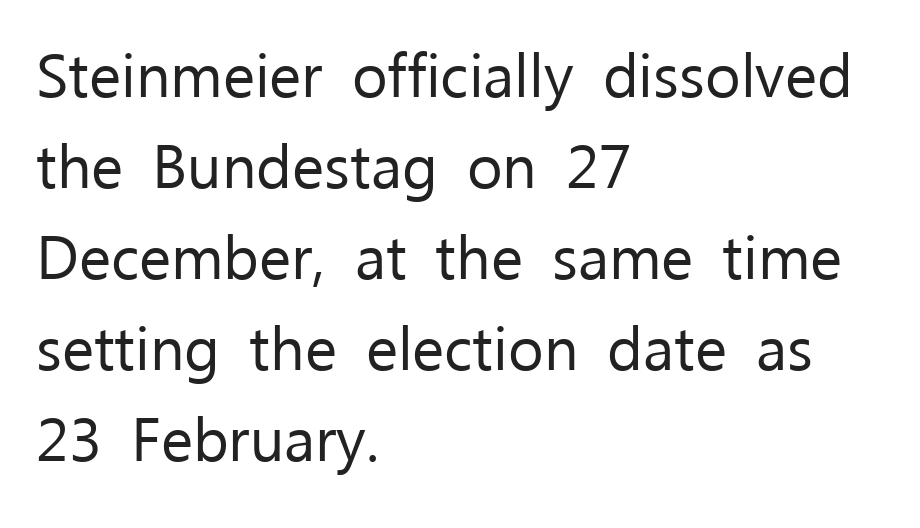
The image shows 61 px regular-weight sans-serif type, upright; set left-aligned, normal line spacing (1.49x), normal letter spacing, not underlined; low stroke contrast and a medium x-height.
